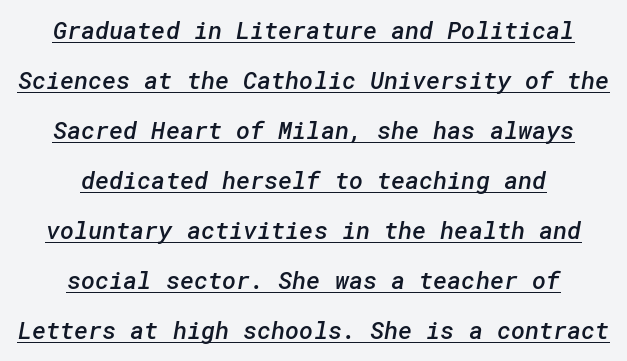
These words are printed semibold, heavier than regular yet not bold. The passage shown stacks its lines with a broad gap. Check the space under the baseline: a stroke is drawn there. Does the copy run flush right? No — it is centered line by line. The face used here is rendered with its standard letterfit.
